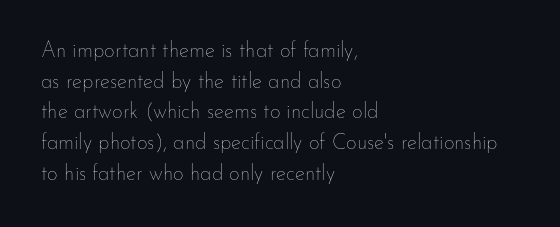
Q: Is the text bold? A: No.
Q: Is the text italic (slanted)? A: No, it is upright.
Q: Is the text underlined? A: No.
Q: How is the paragraph aligned? A: Left-aligned.
Q: Is the spacing between letters normal or unusually wide? A: Normal.
Q: Is the spacing between lines tight, normal or loose? A: Normal.
